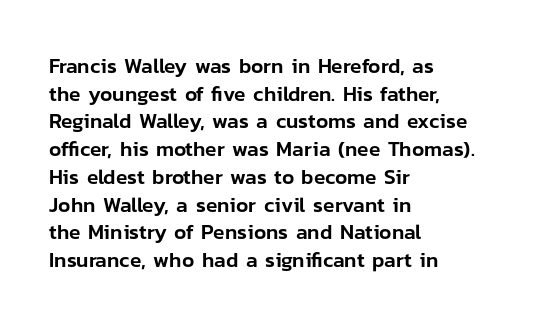
The image shows 21 px text type, upright; set left-aligned, normal line spacing (1.32x), normal letter spacing, not underlined.
